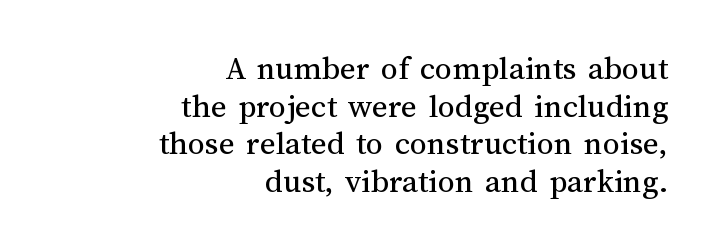
Q: Is the text bold? A: No.
Q: Is the text italic (slanted)? A: No, it is upright.
Q: Is the text underlined? A: No.
Q: How is the paragraph aligned? A: Right-aligned.
Q: Is the spacing between letters normal or unusually wide? A: Normal.
Q: Is the spacing between lines tight, normal or loose? A: Tight.
Q: Width (condensed, normal, or wide)? A: Normal.
Q: Stroke contrast? A: Medium.
Q: x-height? A: Medium.
Q: Monospaced? A: No.
